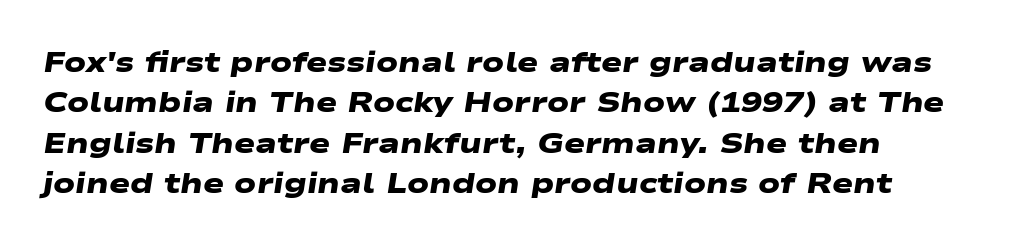
The image shows 28 px heavy, wide sans-serif type; set left-aligned, normal line spacing (1.44x), normal letter spacing, not underlined; low stroke contrast and a medium x-height.
